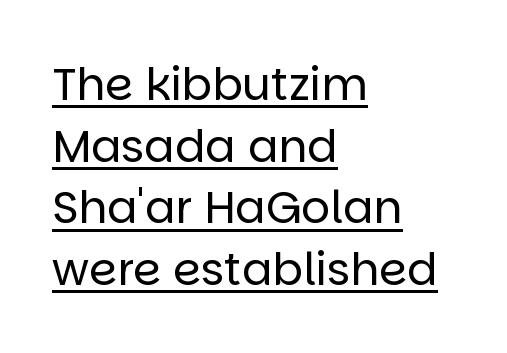
Q: Is the text bold? A: No.
Q: Is the text italic (slanted)? A: No, it is upright.
Q: Is the typeface a serif or a sans-serif typeface? A: Sans-serif.
Q: Is the text underlined? A: Yes.
Q: How is the paragraph aligned? A: Left-aligned.
Q: Is the spacing between letters normal or unusually wide? A: Normal.
Q: Is the spacing between lines tight, normal or loose? A: Normal.
Q: Width (condensed, normal, or wide)? A: Normal.
Q: Stroke contrast? A: Low.
Q: x-height? A: Large.
Q: Monospaced? A: No.
